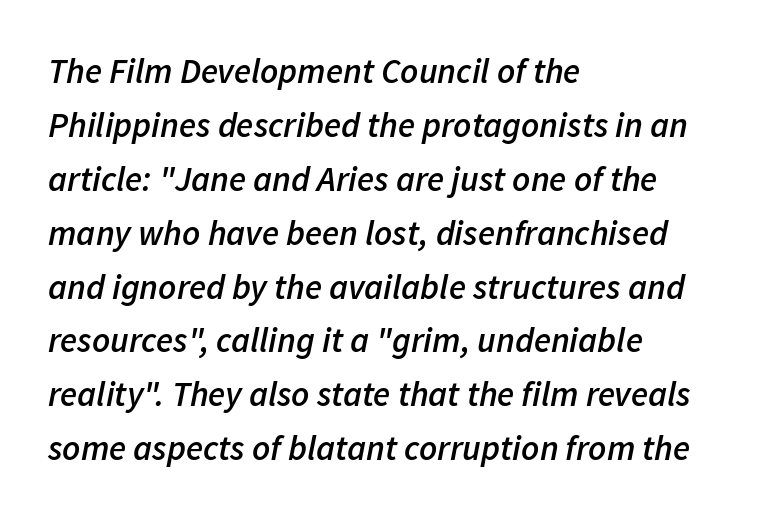
The rendering uses natural spacing where letterforms have individual widths. There's an unmistakable incline to the writing here. Here the glyphs are tracked normally, forming tight word shapes. Check the space under the baseline: it is left empty. Does the weight exceed regular? Yes, but only to semibold.
